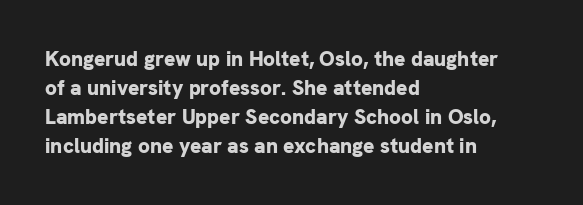
Q: Is the text bold? A: Yes.
Q: Is the text italic (slanted)? A: No, it is upright.
Q: Is the text underlined? A: No.
Q: How is the paragraph aligned? A: Left-aligned.
Q: Is the spacing between letters normal or unusually wide? A: Normal.
Q: Is the spacing between lines tight, normal or loose? A: Normal.
